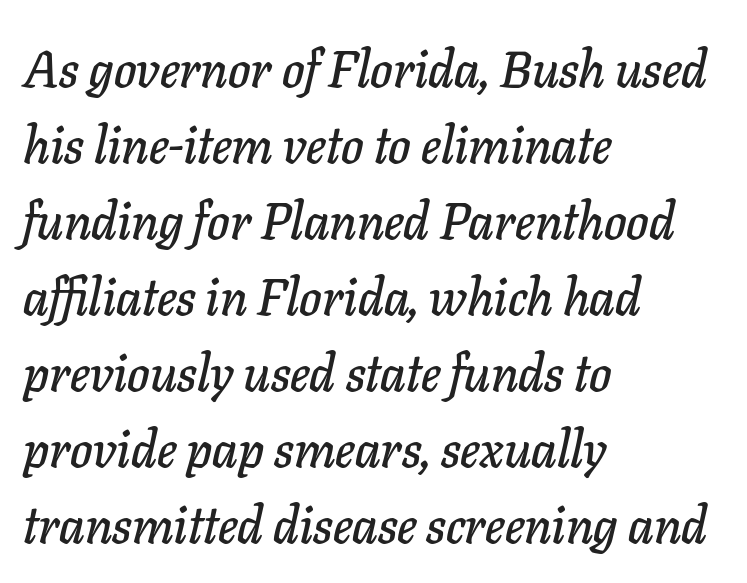
{"italic": "yes", "lean": "right", "slant_degrees": 11, "width": "normal", "stroke_contrast": "low", "x_height": "medium", "monospaced": "no", "underline": "no", "align": "left", "line_spacing": "normal", "line_spacing_ratio": 1.49, "letter_spacing": "normal", "letter_spacing_em": 0.0, "glyph_px": 51}
